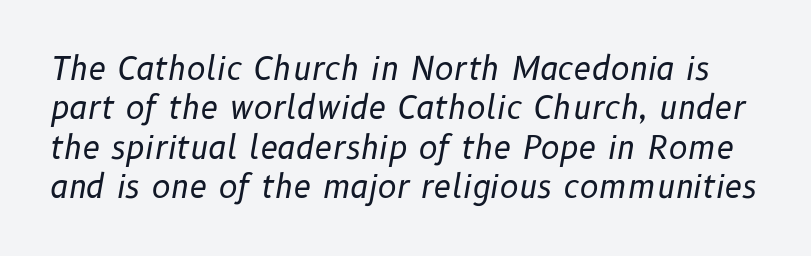
The image shows 32 px regular-weight type, italic (leaning right); set line spacing 1.23x, normal letter spacing, not underlined; low stroke contrast and a medium x-height.
